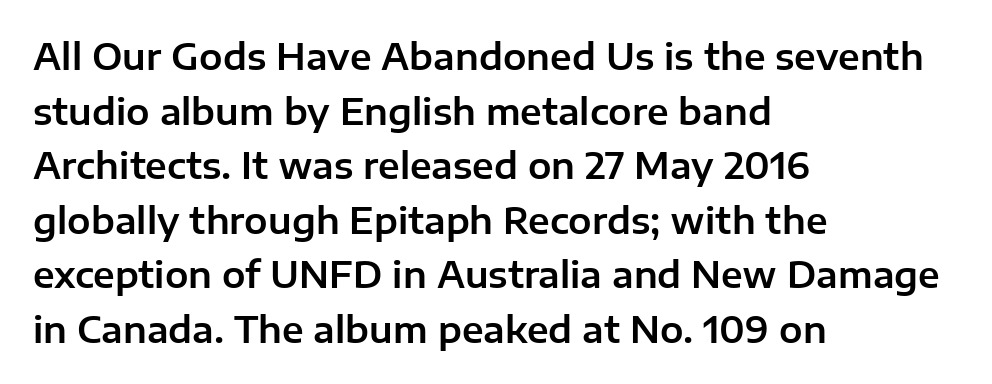
{"serif": "no", "italic": "no", "width": "normal", "stroke_contrast": "low", "x_height": "medium", "monospaced": "no", "underline": "no", "align": "left", "line_spacing": "normal", "line_spacing_ratio": 1.56, "letter_spacing": "normal", "letter_spacing_em": 0.0, "glyph_px": 35}
